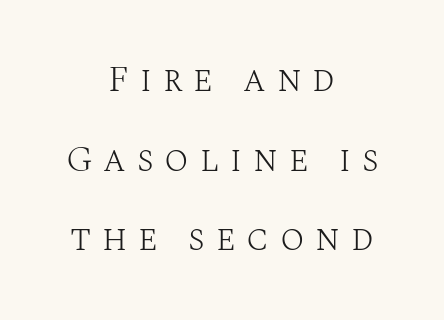
Q: Is the text bold? A: No.
Q: Is the text italic (slanted)? A: No, it is upright.
Q: Is the typeface a serif or a sans-serif typeface? A: Serif.
Q: Is the text underlined? A: No.
Q: How is the paragraph aligned? A: Centered.
Q: Is the spacing between letters normal or unusually wide? A: Unusually wide.
Q: Is the spacing between lines tight, normal or loose? A: Loose.
Q: Width (condensed, normal, or wide)? A: Normal.
Q: Stroke contrast? A: Medium.
Q: x-height? A: Large.
Q: Monospaced? A: No.
